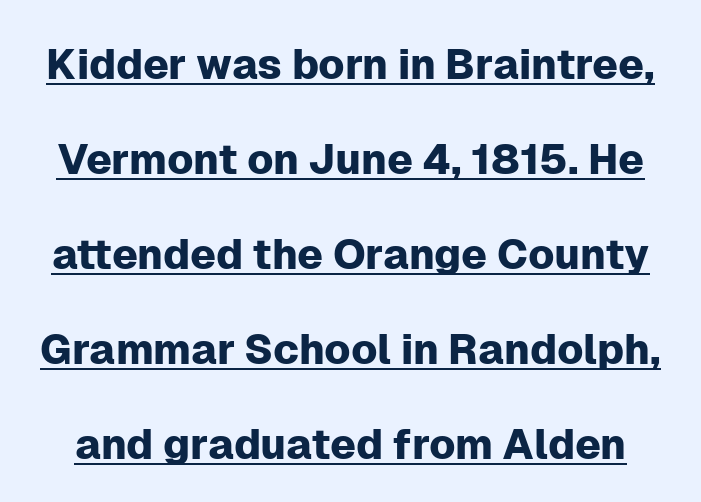
Q: Is the text italic (slanted)? A: No, it is upright.
Q: Is the typeface a serif or a sans-serif typeface? A: Sans-serif.
Q: Is the text underlined? A: Yes.
Q: Is the spacing between letters normal or unusually wide? A: Normal.
Q: Is the spacing between lines tight, normal or loose? A: Loose.
Q: Width (condensed, normal, or wide)? A: Normal.
Q: Stroke contrast? A: Low.
Q: x-height? A: Medium.
Q: Monospaced? A: No.
